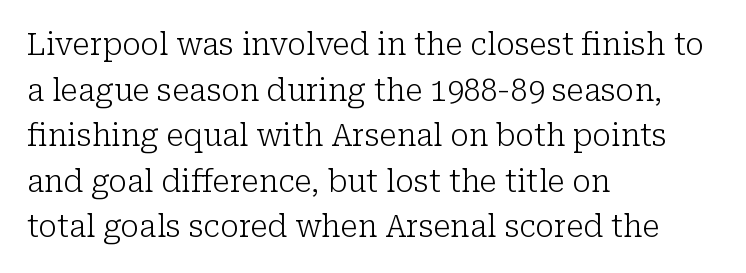
{"serif": "yes", "italic": "no", "bold": "no", "weight": "light", "width": "normal", "stroke_contrast": "low", "x_height": "medium", "monospaced": "no", "underline": "no", "align": "left", "line_spacing": "normal", "line_spacing_ratio": 1.52, "letter_spacing": "normal", "letter_spacing_em": 0.0, "glyph_px": 30}
